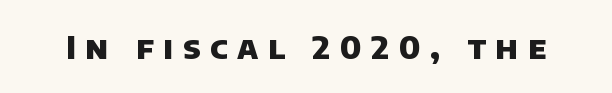
The passage shown is typed in a proportional face where columns would drift. Plenty of ink on the page — the face is bold. Beneath every word, the page is bare. The designer went with a sans here, leaving each stem footless.
